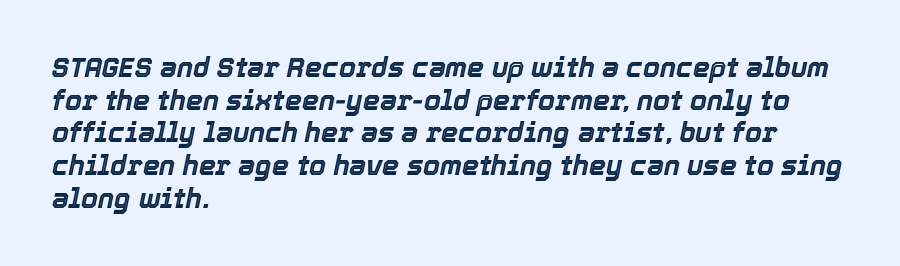
Q: Is the text italic (slanted)? A: Yes, it leans right by about 12 degrees.
Q: Is the text underlined? A: No.
Q: How is the paragraph aligned? A: Left-aligned.
Q: Is the spacing between letters normal or unusually wide? A: Normal.
